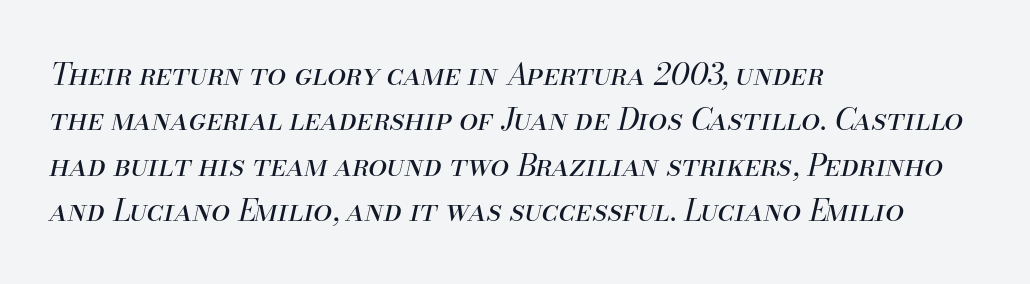
Q: Is the text bold? A: No.
Q: Is the text italic (slanted)? A: Yes, it leans right by about 13 degrees.
Q: Is the text underlined? A: No.
Q: How is the paragraph aligned? A: Left-aligned.
Q: Is the spacing between letters normal or unusually wide? A: Normal.
Q: Is the spacing between lines tight, normal or loose? A: Normal.
Q: Width (condensed, normal, or wide)? A: Normal.
Q: Stroke contrast? A: Medium.
Q: x-height? A: Small.
Q: Monospaced? A: No.
